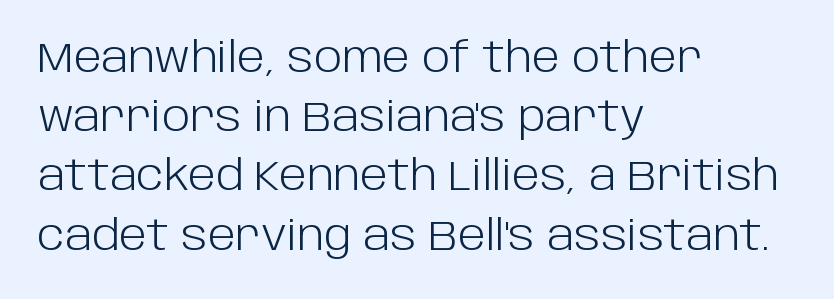
{"serif": "no", "italic": "no", "bold": "no", "weight": "light", "width": "normal", "stroke_contrast": "low", "x_height": "large", "monospaced": "no", "underline": "no", "align": "left", "line_spacing": "normal", "line_spacing_ratio": 1.41, "letter_spacing": "normal", "letter_spacing_em": 0.0, "glyph_px": 42}
